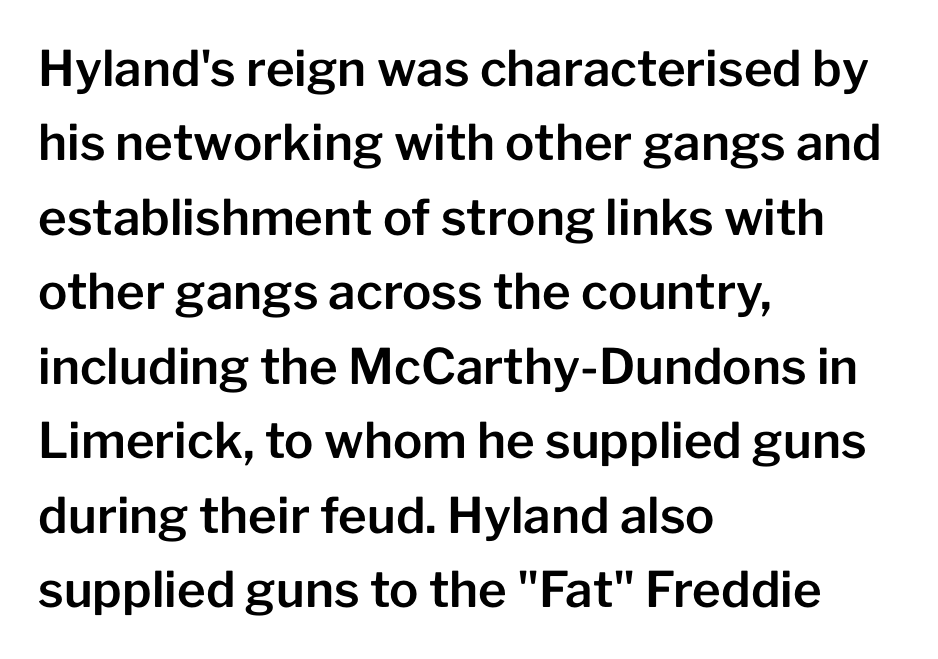
Is the letter spacing exaggerated? No — it looks like the ordinary default. The rendering uses natural spacing where letterforms have individual widths. Students, observe: this is what conventionally led text looks like. The type family on display is of the sans-serif kind. Which margin do the lines hug? The left one — the right edge is uneven. Italic? Not at all — the glyphs are vertical.
